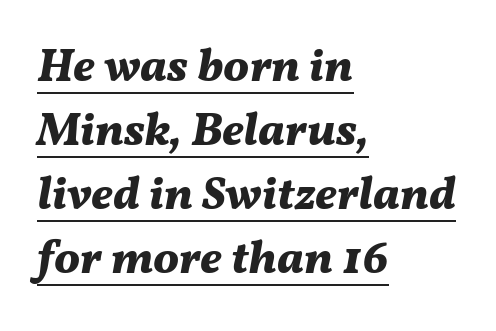
{"italic": "yes", "lean": "right", "slant_degrees": 11, "bold": "yes", "weight": "bold", "width": "normal", "stroke_contrast": "medium", "x_height": "medium", "monospaced": "no", "underline": "yes", "align": "left", "line_spacing": "normal", "line_spacing_ratio": 1.39, "letter_spacing": "normal", "letter_spacing_em": 0.0, "glyph_px": 46}
